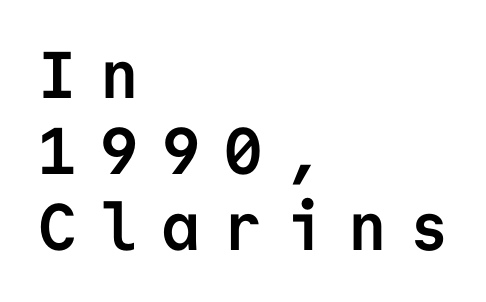
Q: Is the text bold? A: Yes.
Q: Is the text italic (slanted)? A: No, it is upright.
Q: Is the typeface a serif or a sans-serif typeface? A: Sans-serif.
Q: Is the text underlined? A: No.
Q: How is the paragraph aligned? A: Left-aligned.
Q: Is the spacing between letters normal or unusually wide? A: Unusually wide.
Q: Is the spacing between lines tight, normal or loose? A: Tight.
Q: Width (condensed, normal, or wide)? A: Normal.
Q: Stroke contrast? A: Low.
Q: x-height? A: Medium.
Q: Monospaced? A: Yes.
